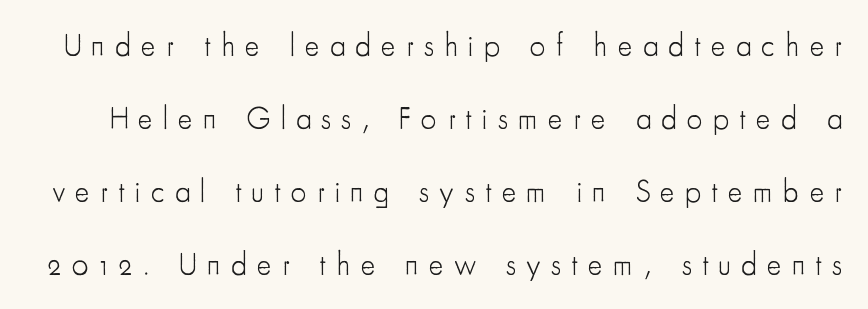
Every stem runs plumb, perpendicular to the baseline. Each letter's strokes conclude bluntly, with no projecting serifs. Stems here are at most as thick as an everyday book face. The rendering uses natural spacing where letterforms have individual widths. The letterforms stand isolated, each surrounded by extra space.
